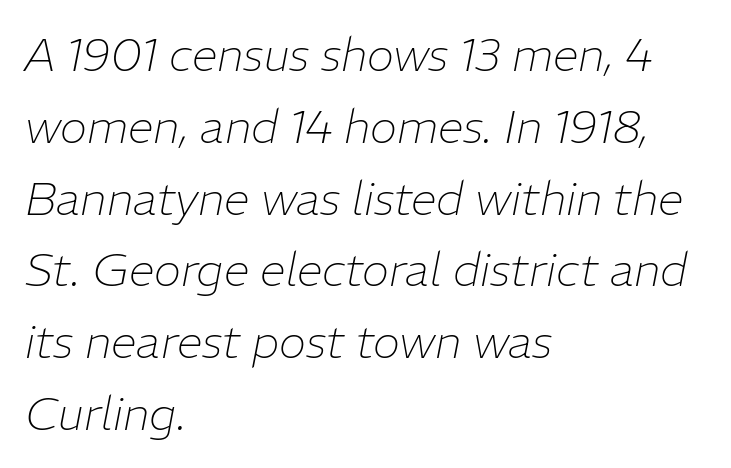
{"italic": "yes", "lean": "right", "slant_degrees": 11, "bold": "no", "weight": "thin", "width": "normal", "stroke_contrast": "low", "x_height": "medium", "monospaced": "no", "underline": "no", "align": "left", "line_spacing": "normal", "line_spacing_ratio": 1.56, "letter_spacing": "normal", "letter_spacing_em": 0.0, "glyph_px": 46}
